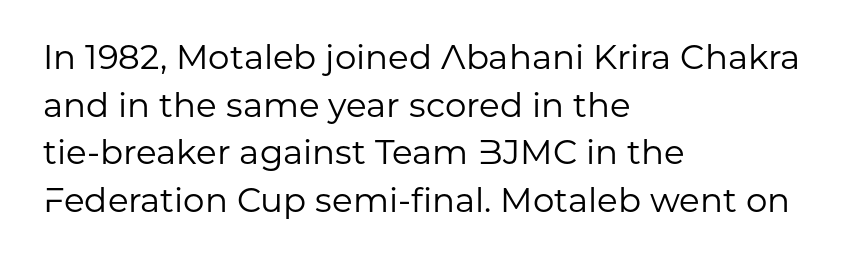
The image shows 34 px regular-weight sans-serif type, upright; set left-aligned, normal line spacing (1.4x), normal letter spacing, not underlined; low stroke contrast and a medium x-height.
